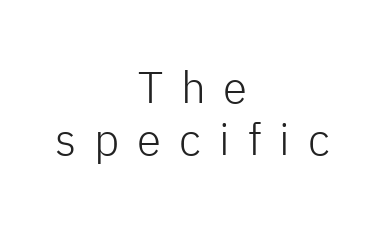
Note the varied advance widths — an 'i' is clearly narrower than an 'm'. Display-style spreading of the glyphs; the letterfit is very open. Grotesque or geometric, the face here clearly has no serifs. Visually the block forms a symmetrical silhouette, jagged on both flanks.
